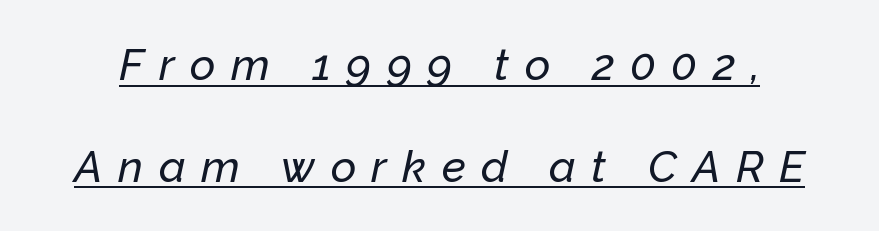
The gaps between neighbouring characters are conspicuously large. The sample's only ornament is a line tracing under the words. The space between consecutive lines is lavish. A typesetter would call this proportional, since set widths differ per character. The letters are slanted; this is an italic face.
